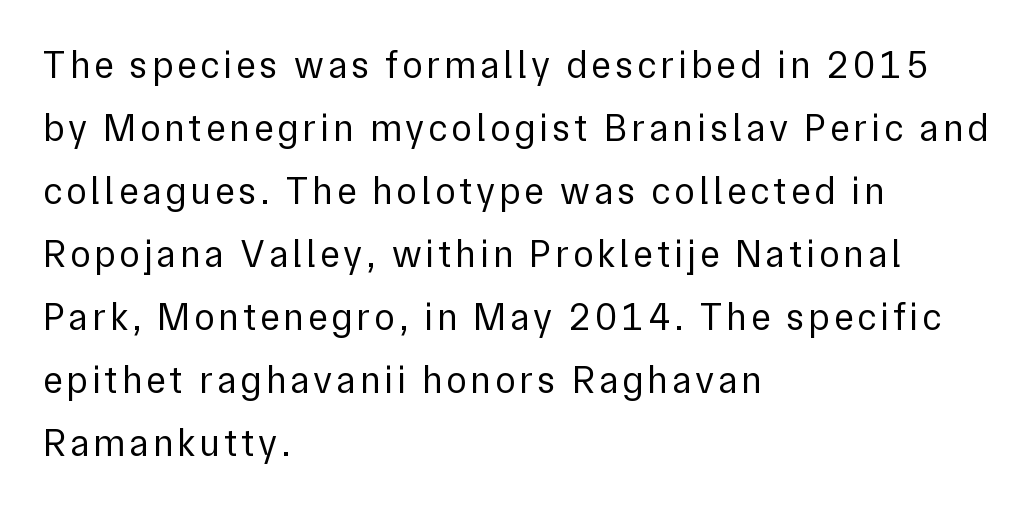
Ordinary non-slanted type is in use. Regarding serifs, this sample does without them. Proportional: the letters do not fall into vertical columns. How would I describe the line gaps? Plain and ordinary.
